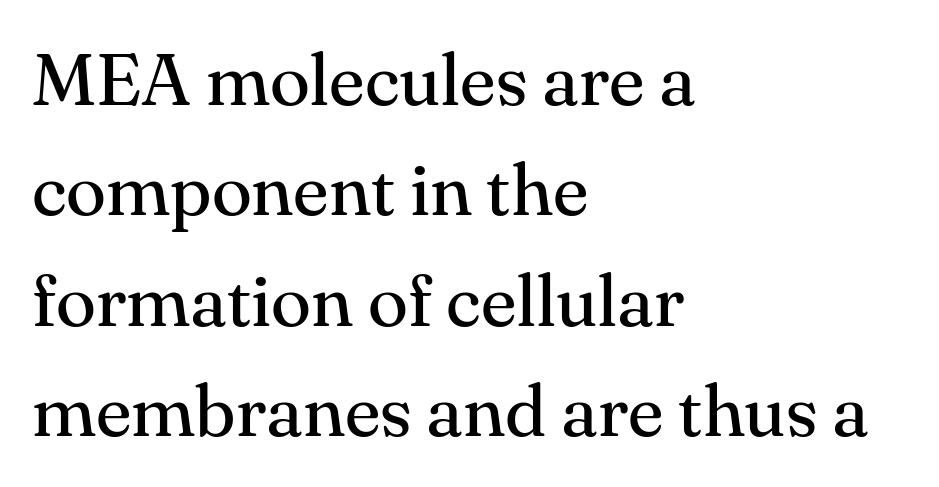
Q: Is the text bold? A: No.
Q: Is the text italic (slanted)? A: No, it is upright.
Q: Is the typeface a serif or a sans-serif typeface? A: Serif.
Q: Is the text underlined? A: No.
Q: How is the paragraph aligned? A: Left-aligned.
Q: Is the spacing between letters normal or unusually wide? A: Normal.
Q: Is the spacing between lines tight, normal or loose? A: Normal.
Q: Width (condensed, normal, or wide)? A: Normal.
Q: Stroke contrast? A: Medium.
Q: x-height? A: Small.
Q: Monospaced? A: No.
